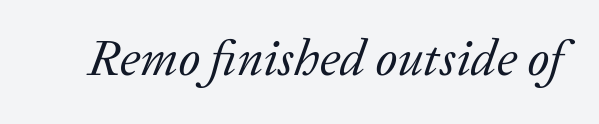
Q: Is the text bold? A: No.
Q: Is the text italic (slanted)? A: Yes, it leans right by about 20 degrees.
Q: Is the typeface a serif or a sans-serif typeface? A: Serif.
Q: Is the text underlined? A: No.
Q: Is the spacing between letters normal or unusually wide? A: Normal.
Q: Width (condensed, normal, or wide)? A: Normal.
Q: Stroke contrast? A: Low.
Q: x-height? A: Medium.
Q: Monospaced? A: No.
